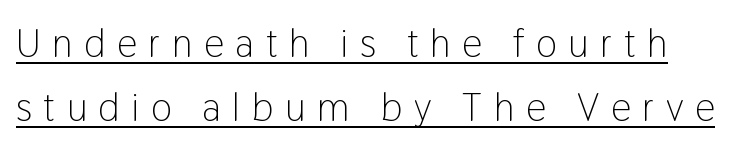
The image shows 40 px light, condensed sans-serif type, upright; set normal line spacing (1.59x), unusually wide letter spacing (+0.29 em), underlined; low stroke contrast and a medium x-height.
